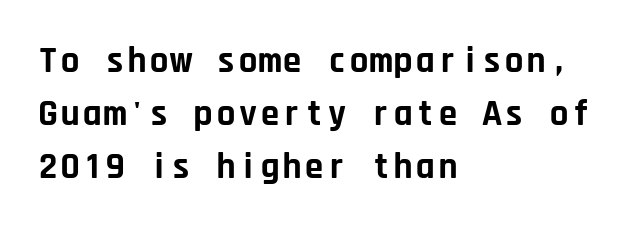
Q: Is the text bold? A: Yes.
Q: Is the text italic (slanted)? A: No, it is upright.
Q: Is the typeface a serif or a sans-serif typeface? A: Sans-serif.
Q: Is the text underlined? A: No.
Q: How is the paragraph aligned? A: Left-aligned.
Q: Is the spacing between letters normal or unusually wide? A: Normal.
Q: Is the spacing between lines tight, normal or loose? A: Normal.
Q: Width (condensed, normal, or wide)? A: Normal.
Q: Stroke contrast? A: Low.
Q: x-height? A: Large.
Q: Monospaced? A: Yes.
